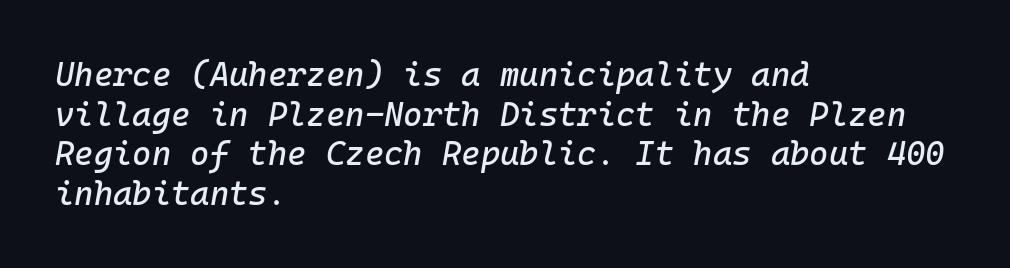
The image shows 33 px text type, italic (leaning right), monospaced; set left-aligned, line spacing 1.2x, normal letter spacing, not underlined; low stroke contrast and a medium x-height.
